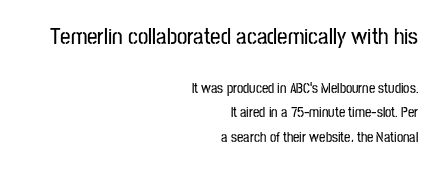
{"italic": "no", "underline": "no", "align": "right", "line_spacing_ratio": 1.73, "letter_spacing": "normal", "letter_spacing_em": 0.0, "larger_block": "first", "size_ratio": 1.64, "glyph_px": 23}
